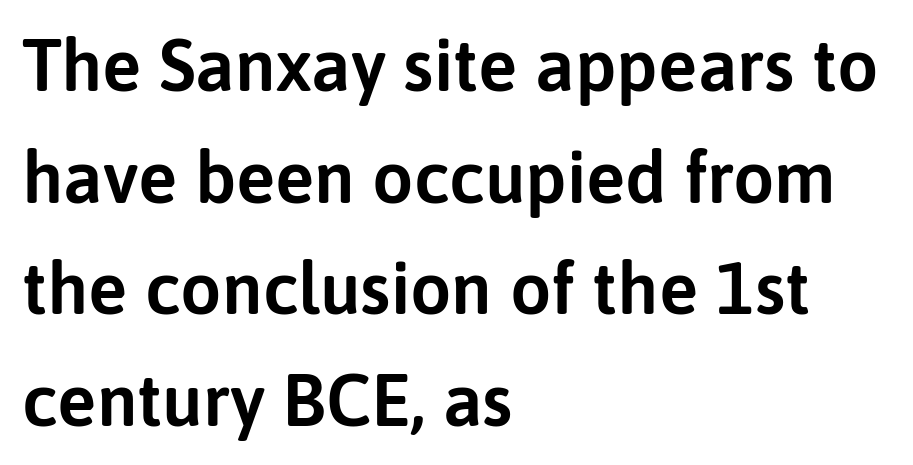
{"serif": "no", "italic": "no", "width": "normal", "stroke_contrast": "low", "x_height": "medium", "monospaced": "no", "underline": "no", "align": "left", "line_spacing": "normal", "line_spacing_ratio": 1.53, "letter_spacing": "normal", "letter_spacing_em": 0.0, "glyph_px": 73}
